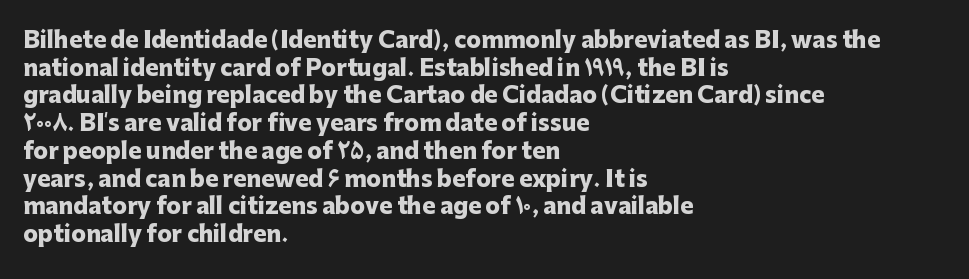
Q: Is the text bold? A: Yes.
Q: Is the text italic (slanted)? A: No, it is upright.
Q: Is the text underlined? A: No.
Q: How is the paragraph aligned? A: Left-aligned.
Q: Is the spacing between letters normal or unusually wide? A: Normal.
Q: Is the spacing between lines tight, normal or loose? A: Normal.
